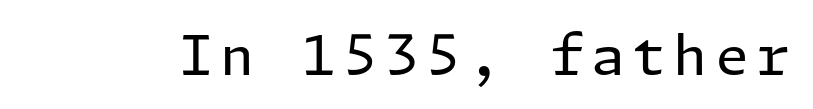
You can tell from the bare stems that sans-serif type was used. The passage shown is not bold in any degree. Posture: straight, roman, zero tilt. No word sits above an underline.
